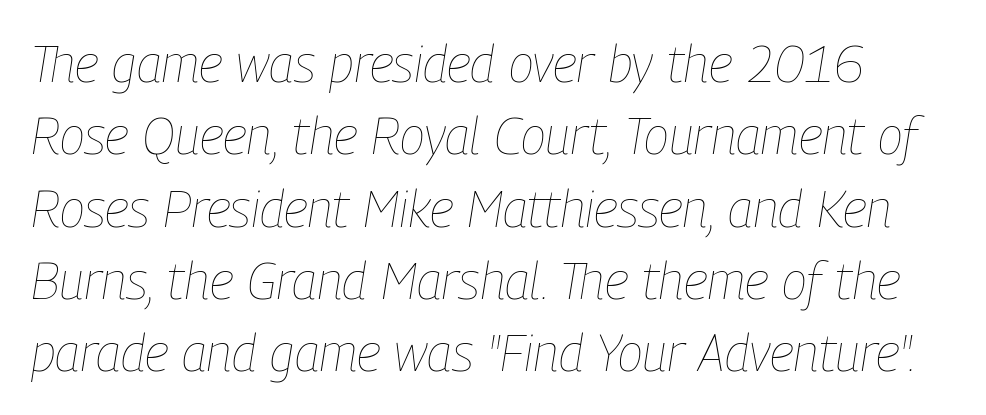
Q: Is the text bold? A: No.
Q: Is the text italic (slanted)? A: Yes, it leans right by about 9 degrees.
Q: Is the text underlined? A: No.
Q: Is the spacing between letters normal or unusually wide? A: Normal.
Q: Is the spacing between lines tight, normal or loose? A: Normal.
Q: Width (condensed, normal, or wide)? A: Condensed.
Q: Stroke contrast? A: Low.
Q: x-height? A: Medium.
Q: Monospaced? A: No.
